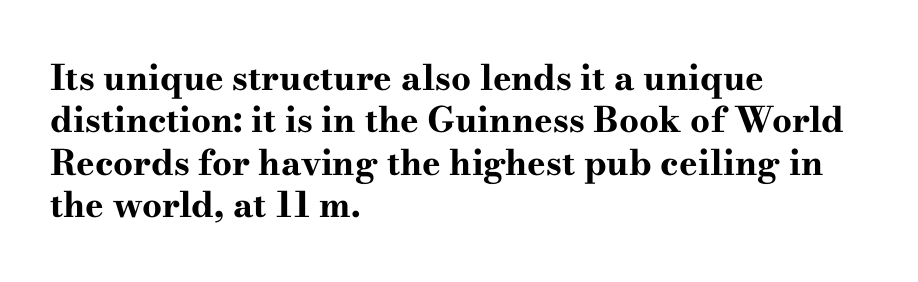
{"serif": "yes", "italic": "no", "bold": "yes", "weight": "bold", "width": "wide", "stroke_contrast": "high", "x_height": "small", "monospaced": "no", "underline": "no", "align": "left", "line_spacing_ratio": 1.21, "letter_spacing": "normal", "letter_spacing_em": 0.0, "glyph_px": 35}
